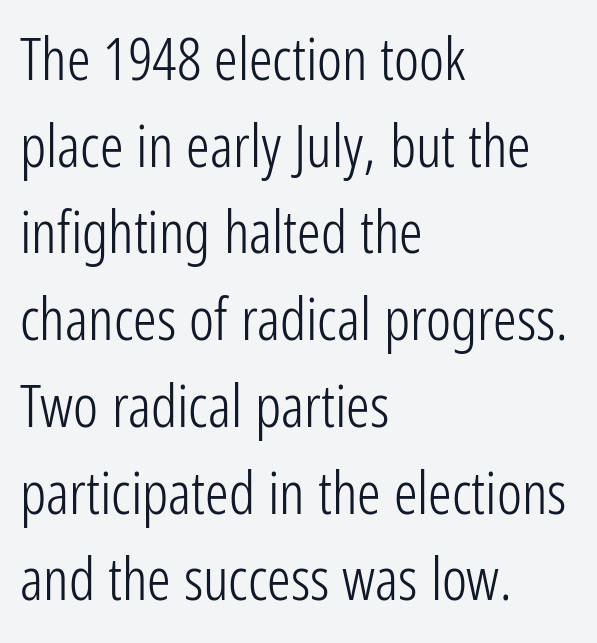
{"serif": "no", "italic": "no", "bold": "no", "weight": "light", "width": "condensed", "stroke_contrast": "low", "x_height": "medium", "monospaced": "no", "underline": "no", "align": "left", "line_spacing": "normal", "line_spacing_ratio": 1.47, "letter_spacing": "normal", "letter_spacing_em": 0.0, "glyph_px": 59}
